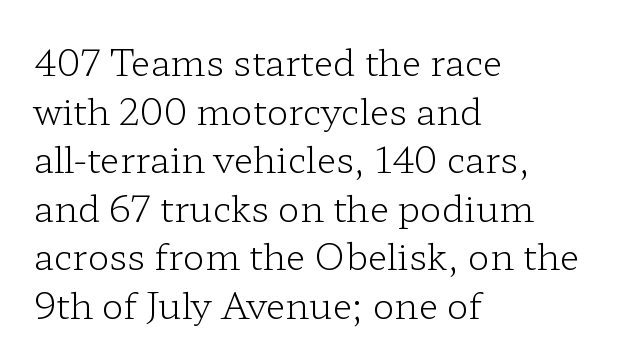
Does the copy run flush right? No — it runs flush left. Is there much room between lines? A standard amount, neither cramped nor airy. Posture: vertical. Letterform terminals end in serifs throughout the passage. Does extra space separate the letters? No, they use regular spacing.
